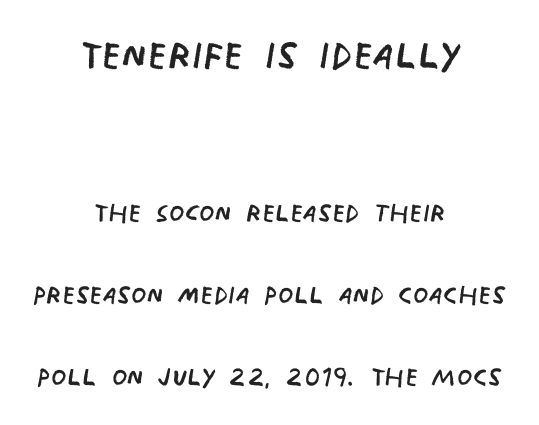
The image shows 53 px regular-weight, condensed sans-serif type; set centered, loose line spacing (2.34x), normal letter spacing, not underlined; the first (top) block is 1.51x larger; low stroke contrast and a large x-height.
